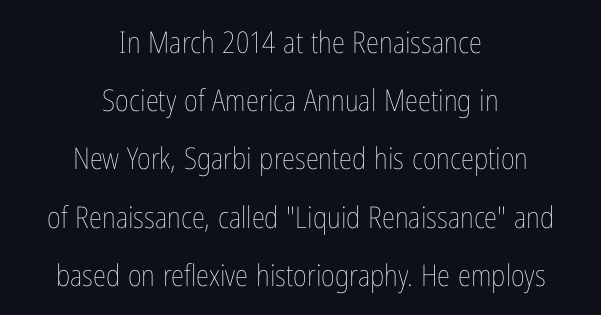
Style check: upright. Layout note: lines centered. The passage shown stacks its lines with a broad gap. Proportional: the letters do not fall into vertical columns. Tracking value appears to be zero — textbook default spacing.
